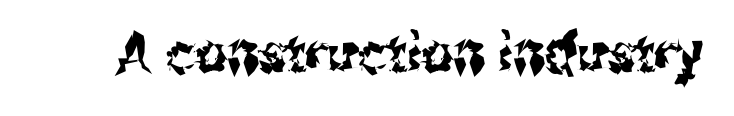
Q: Is the text italic (slanted)? A: No, it is upright.
Q: Is the typeface a serif or a sans-serif typeface? A: Sans-serif.
Q: Is the text underlined? A: No.
Q: Is the spacing between letters normal or unusually wide? A: Normal.
Q: Width (condensed, normal, or wide)? A: Condensed.
Q: Stroke contrast? A: Medium.
Q: x-height? A: Medium.
Q: Monospaced? A: No.
